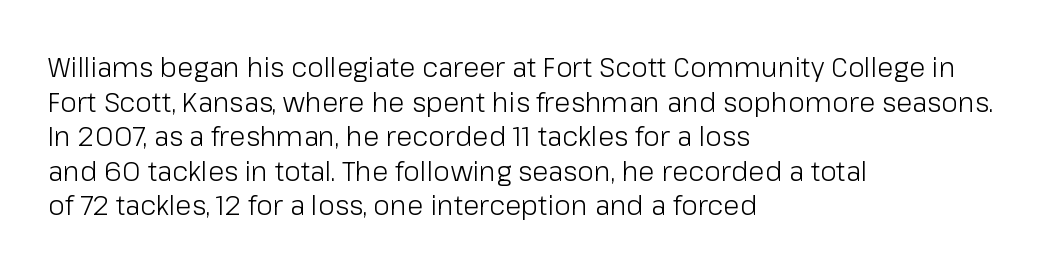
The image shows 27 px text type, upright; set left-aligned, normal line spacing (1.28x), normal letter spacing, not underlined.
